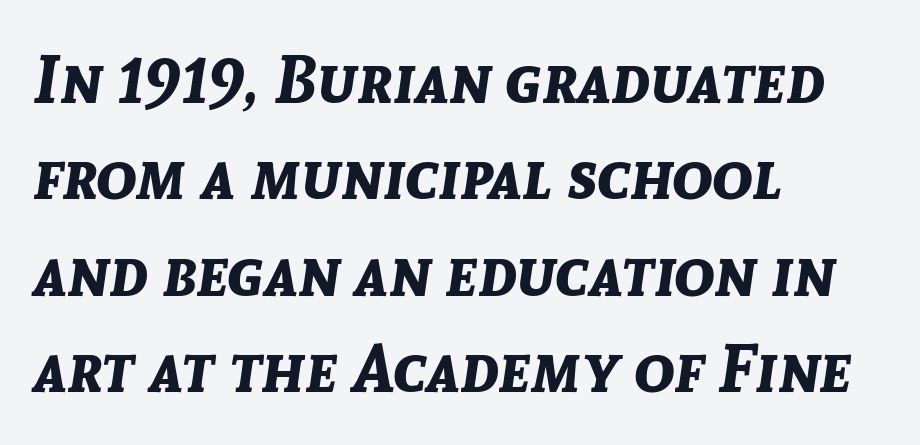
Underline: absent. These lines are rendered in a variable-pitch font. If you drew a line through each stem, it would be angled. Is the type bold? Yes — the strokes are clearly thick and heavy.
